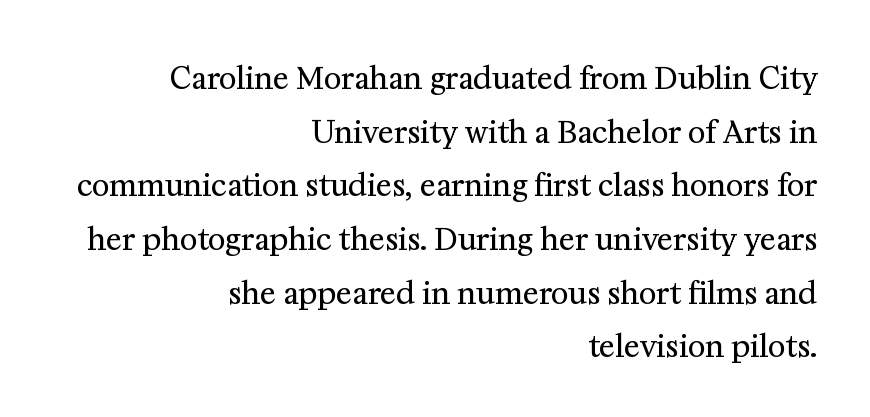
{"serif": "yes", "italic": "no", "bold": "no", "weight": "regular", "width": "normal", "stroke_contrast": "medium", "x_height": "medium", "monospaced": "no", "underline": "no", "align": "right", "line_spacing_ratio": 1.79, "letter_spacing": "normal", "letter_spacing_em": 0.0, "glyph_px": 30}
